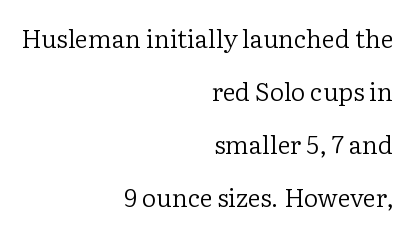
The image shows 25 px text type, upright; set right-aligned, loose line spacing (2.12x), normal letter spacing, not underlined.
